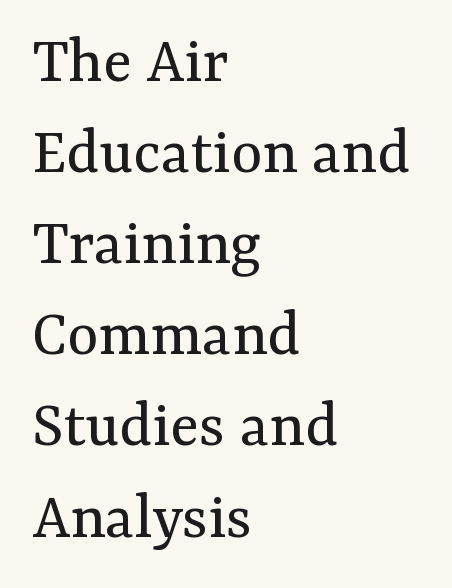
Q: Is the text bold? A: No.
Q: Is the text italic (slanted)? A: No, it is upright.
Q: Is the typeface a serif or a sans-serif typeface? A: Serif.
Q: Is the text underlined? A: No.
Q: How is the paragraph aligned? A: Left-aligned.
Q: Is the spacing between letters normal or unusually wide? A: Normal.
Q: Is the spacing between lines tight, normal or loose? A: Normal.
Q: Width (condensed, normal, or wide)? A: Normal.
Q: Stroke contrast? A: Medium.
Q: x-height? A: Medium.
Q: Monospaced? A: No.
